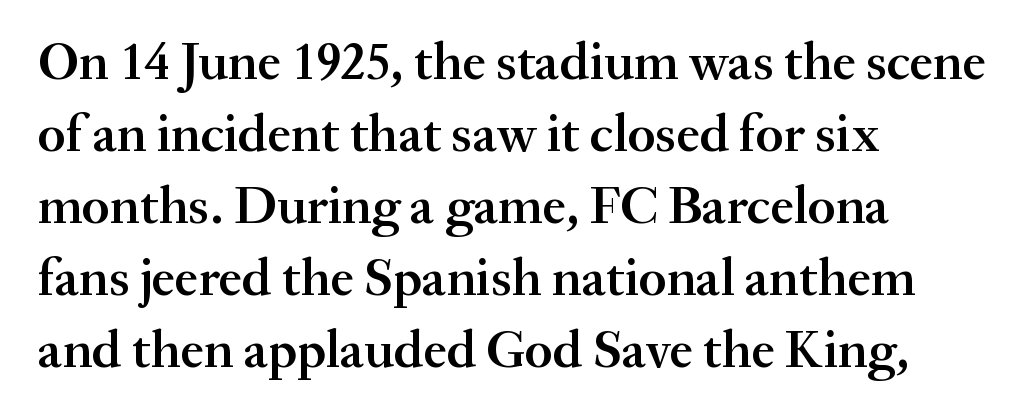
The letters stand straight up with perfectly vertical stems. The rendering uses natural spacing where letterforms have individual widths. Line starts are locked; line ends wander. The letters are semibold — heavier than regular but short of a full bold. Descender tails drop into unmarked territory.
